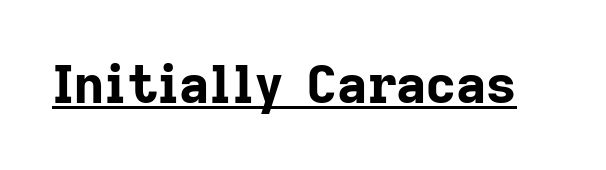
The image shows 52 px bold sans-serif type, upright; set normal letter spacing, underlined; low stroke contrast and a medium x-height.
